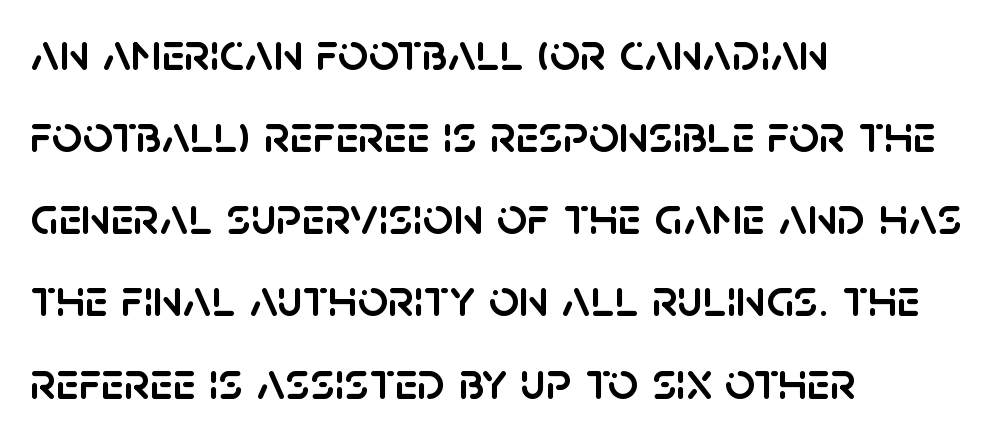
{"serif": "no", "italic": "no", "width": "normal", "stroke_contrast": "low", "x_height": "large", "monospaced": "no", "underline": "no", "align": "left", "line_spacing": "normal", "line_spacing_ratio": 1.55, "letter_spacing": "normal", "letter_spacing_em": 0.0, "glyph_px": 53}
